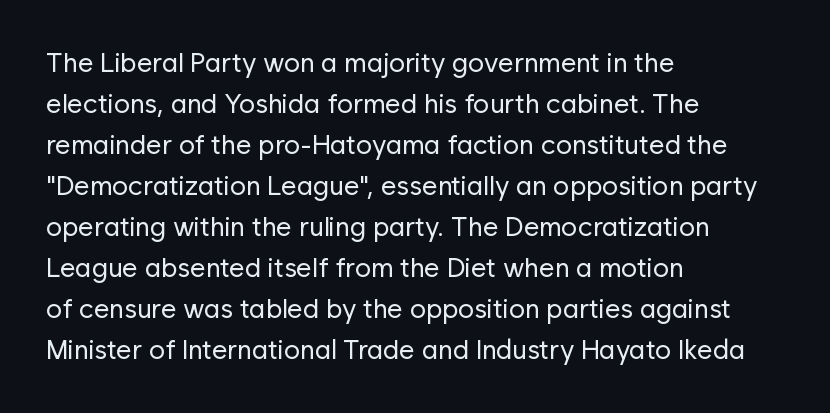
{"italic": "no", "bold": "no", "underline": "no", "align": "left", "line_spacing": "normal", "line_spacing_ratio": 1.52, "letter_spacing": "normal", "letter_spacing_em": 0.0, "glyph_px": 27}
